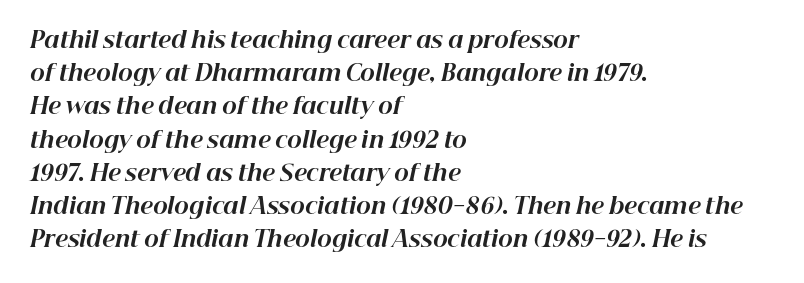
Q: Is the text bold? A: Yes.
Q: Is the text italic (slanted)? A: Yes, it leans right by about 12 degrees.
Q: Is the text underlined? A: No.
Q: How is the paragraph aligned? A: Left-aligned.
Q: Is the spacing between letters normal or unusually wide? A: Normal.
Q: Is the spacing between lines tight, normal or loose? A: Normal.
